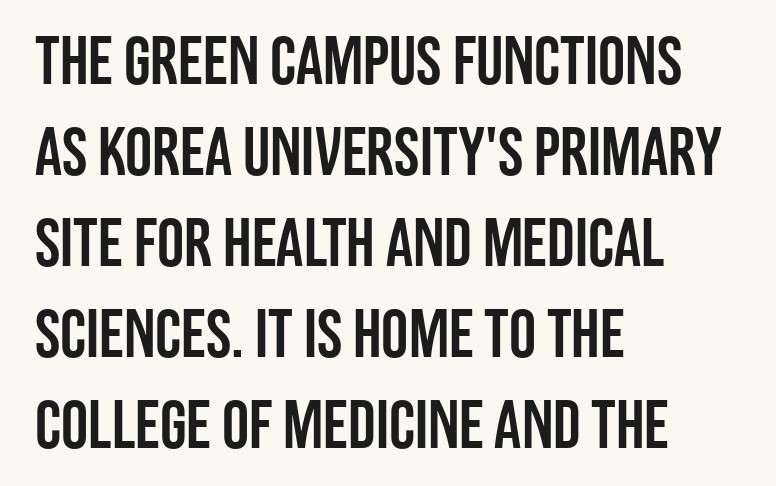
Do the characters align in a grid? No, the font is proportional. Lines of text with bare space underneath. The compositor pushed each line to the left boundary. Letterform terminals end flat and unadorned throughout the passage. How would I describe the line gaps? Plain and ordinary.
